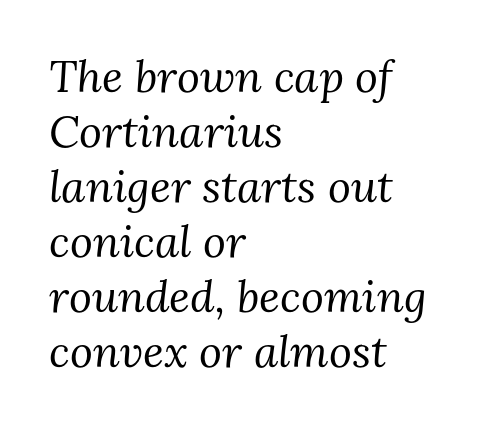
The image shows 44 px regular-weight serif type, italic (leaning right); set left-aligned, normal line spacing (1.25x), normal letter spacing, not underlined; medium stroke contrast and a medium x-height.
